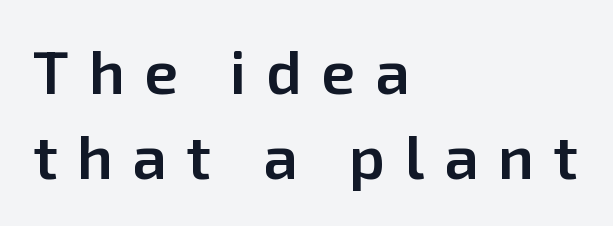
Q: Is the text bold? A: Semi-bold.
Q: Is the text italic (slanted)? A: No, it is upright.
Q: Is the typeface a serif or a sans-serif typeface? A: Sans-serif.
Q: Is the text underlined? A: No.
Q: How is the paragraph aligned? A: Left-aligned.
Q: Is the spacing between letters normal or unusually wide? A: Unusually wide.
Q: Is the spacing between lines tight, normal or loose? A: Normal.
Q: Width (condensed, normal, or wide)? A: Normal.
Q: Stroke contrast? A: Low.
Q: x-height? A: Medium.
Q: Monospaced? A: No.
